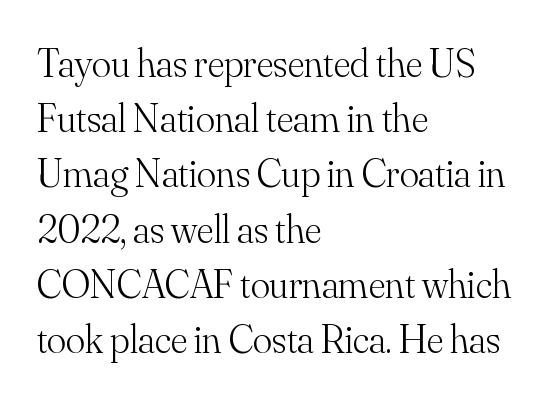
Q: Is the text bold? A: No.
Q: Is the text italic (slanted)? A: No, it is upright.
Q: Is the typeface a serif or a sans-serif typeface? A: Serif.
Q: Is the text underlined? A: No.
Q: How is the paragraph aligned? A: Left-aligned.
Q: Is the spacing between letters normal or unusually wide? A: Normal.
Q: Is the spacing between lines tight, normal or loose? A: Normal.
Q: Width (condensed, normal, or wide)? A: Normal.
Q: Stroke contrast? A: Medium.
Q: x-height? A: Small.
Q: Monospaced? A: No.
